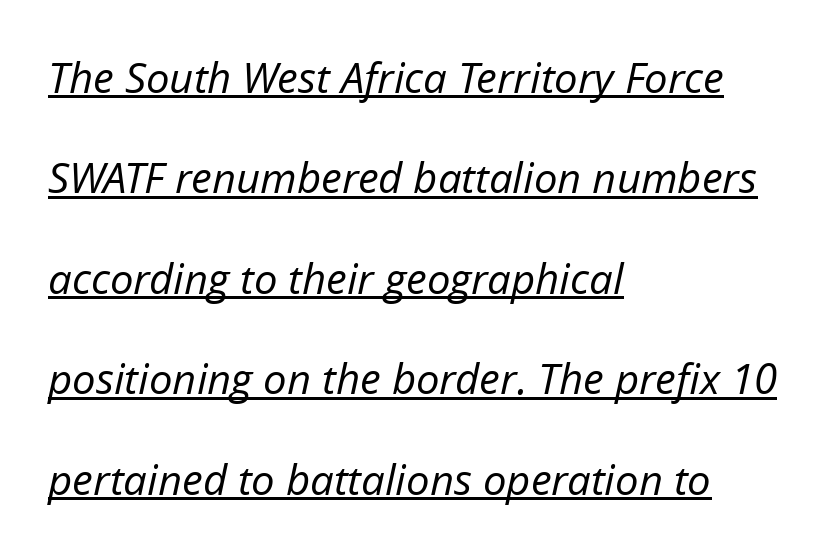
{"italic": "yes", "lean": "right", "slant_degrees": 12, "bold": "no", "weight": "regular", "width": "normal", "stroke_contrast": "low", "x_height": "medium", "monospaced": "no", "underline": "yes", "align": "left", "line_spacing": "loose", "line_spacing_ratio": 2.39, "letter_spacing": "normal", "letter_spacing_em": 0.0, "glyph_px": 42}
